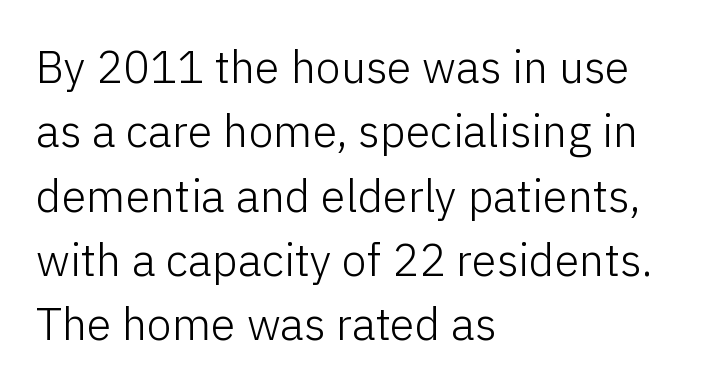
{"serif": "no", "italic": "no", "bold": "no", "weight": "light", "width": "normal", "stroke_contrast": "low", "x_height": "medium", "monospaced": "no", "underline": "no", "align": "left", "line_spacing": "normal", "line_spacing_ratio": 1.43, "letter_spacing": "normal", "letter_spacing_em": 0.0, "glyph_px": 45}
